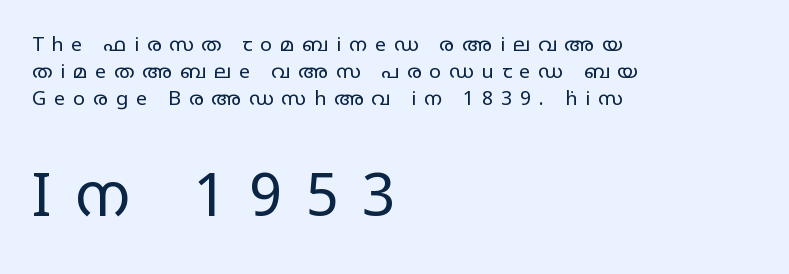
{"serif": "no", "italic": "no", "bold": "no", "weight": "regular", "width": "wide", "stroke_contrast": "low", "x_height": "large", "monospaced": "no", "underline": "no", "align": "left", "line_spacing": "normal", "line_spacing_ratio": 1.34, "letter_spacing": "wide", "letter_spacing_em": 0.39, "larger_block": "second", "size_ratio": 3.0, "glyph_px": 60}
